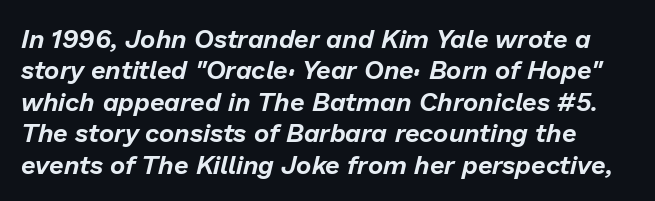
Q: Is the text italic (slanted)? A: Yes, it leans right by about 13 degrees.
Q: Is the text underlined? A: No.
Q: Is the spacing between letters normal or unusually wide? A: Normal.
